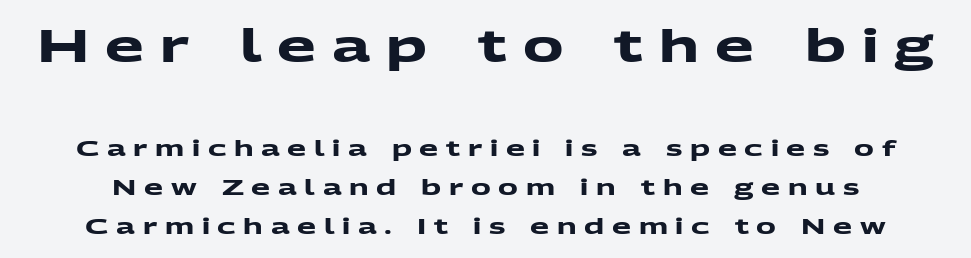
Q: Is the text bold? A: Yes.
Q: Is the typeface a serif or a sans-serif typeface? A: Sans-serif.
Q: Is the text underlined? A: No.
Q: Is the spacing between letters normal or unusually wide? A: Unusually wide.
Q: Which block of text is set in a larger size, the first (top) or the second (bottom)? A: The first (top) one.
Q: Width (condensed, normal, or wide)? A: Wide.
Q: Stroke contrast? A: Medium.
Q: x-height? A: Medium.
Q: Monospaced? A: No.
